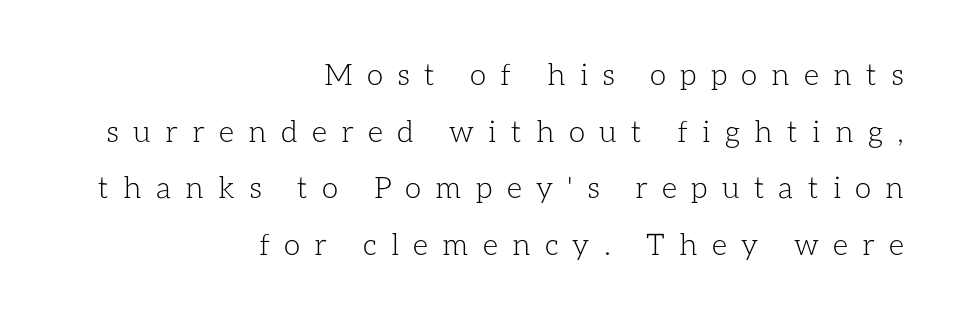
Nothing heavy about these letters — not bold at all. Type without underlining. Italic? Not at all — the glyphs are vertical. The passage is arranged like a letterhead date or caption credit — flush right. Proportional: the letters do not fall into vertical columns.
